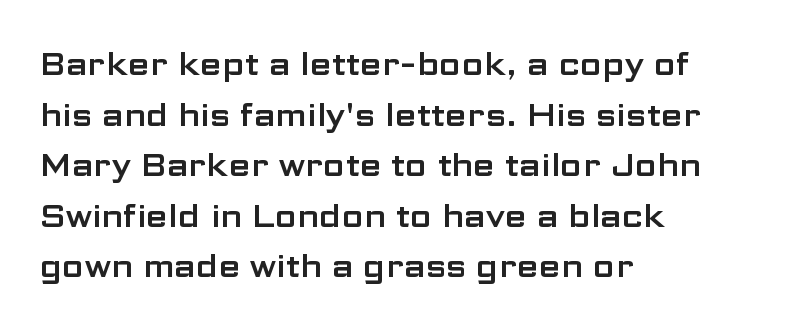
Q: Is the text italic (slanted)? A: No, it is upright.
Q: Is the typeface a serif or a sans-serif typeface? A: Sans-serif.
Q: Is the text underlined? A: No.
Q: How is the paragraph aligned? A: Left-aligned.
Q: Is the spacing between letters normal or unusually wide? A: Normal.
Q: Is the spacing between lines tight, normal or loose? A: Normal.
Q: Width (condensed, normal, or wide)? A: Wide.
Q: Stroke contrast? A: Low.
Q: x-height? A: Medium.
Q: Monospaced? A: No.
